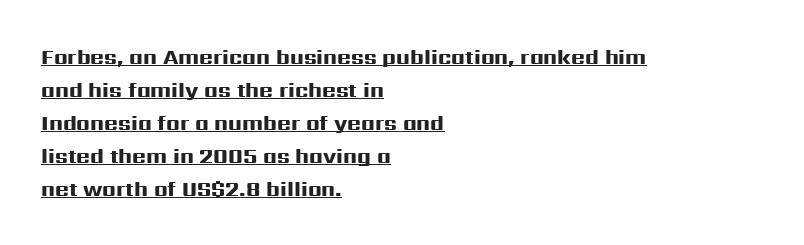
Q: Is the text bold? A: Yes.
Q: Is the text italic (slanted)? A: No, it is upright.
Q: Is the text underlined? A: Yes.
Q: How is the paragraph aligned? A: Left-aligned.
Q: Is the spacing between letters normal or unusually wide? A: Normal.
Q: Is the spacing between lines tight, normal or loose? A: Normal.
